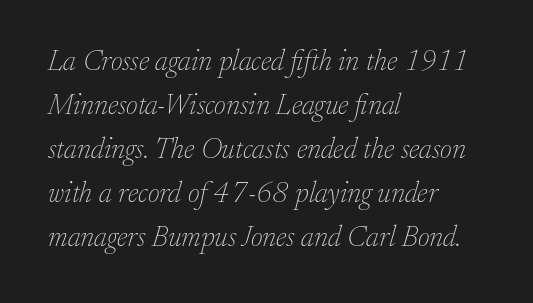
{"serif": "yes", "italic": "yes", "lean": "right", "slant_degrees": 17, "bold": "no", "weight": "thin", "width": "normal", "stroke_contrast": "low", "x_height": "small", "monospaced": "no", "underline": "no", "align": "left", "line_spacing": "normal", "line_spacing_ratio": 1.52, "letter_spacing": "normal", "letter_spacing_em": 0.0, "glyph_px": 29}
